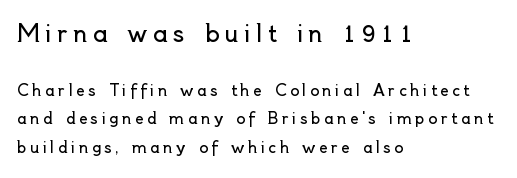
{"italic": "no", "bold": "no", "underline": "no", "align": "left", "line_spacing": "loose", "line_spacing_ratio": 1.92, "letter_spacing": "wide", "letter_spacing_em": 0.23, "larger_block": "first", "size_ratio": 1.53, "glyph_px": 23}
